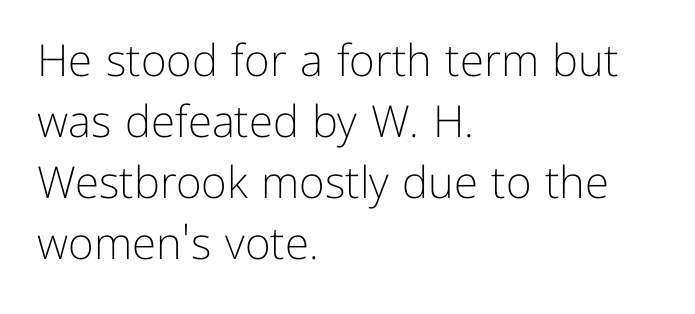
{"serif": "no", "italic": "no", "bold": "no", "weight": "light", "width": "normal", "stroke_contrast": "low", "x_height": "medium", "monospaced": "no", "underline": "no", "align": "left", "line_spacing": "normal", "line_spacing_ratio": 1.39, "letter_spacing": "normal", "letter_spacing_em": 0.0, "glyph_px": 44}
